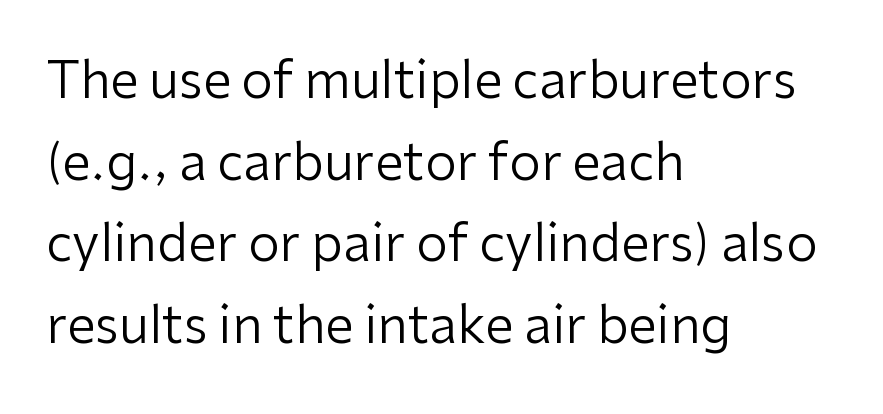
Q: Is the text bold? A: No.
Q: Is the text italic (slanted)? A: No, it is upright.
Q: Is the typeface a serif or a sans-serif typeface? A: Sans-serif.
Q: Is the text underlined? A: No.
Q: How is the paragraph aligned? A: Left-aligned.
Q: Is the spacing between letters normal or unusually wide? A: Normal.
Q: Is the spacing between lines tight, normal or loose? A: Normal.
Q: Width (condensed, normal, or wide)? A: Normal.
Q: Stroke contrast? A: Low.
Q: x-height? A: Medium.
Q: Monospaced? A: No.
